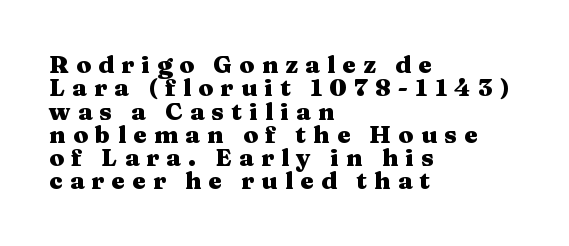
These lines stack with their left ends in a neat column. A typesetter would mark this as roman, not italic. The zone under the glyphs is completely vacant. This sample uses expanded letter spacing, leaving extra air between glyphs.
